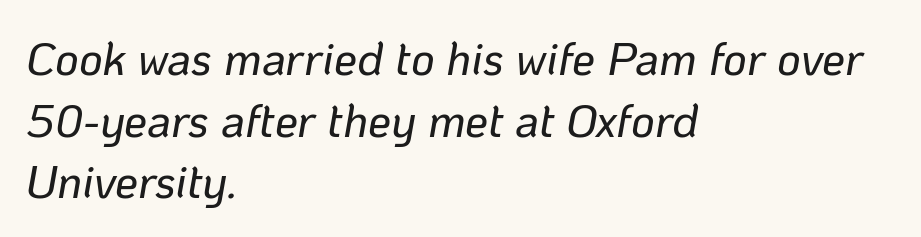
The image shows 46 px text type, italic (leaning right); set left-aligned, normal line spacing (1.34x), normal letter spacing, not underlined; low stroke contrast and a medium x-height.
